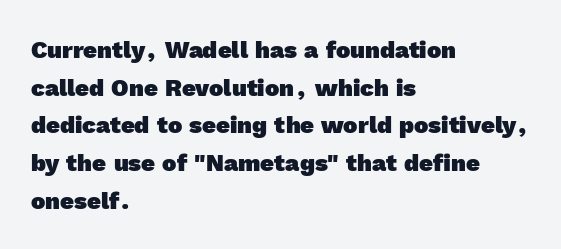
The image shows 24 px bold type; set left-aligned, normal line spacing (1.57x), normal letter spacing, not underlined.
